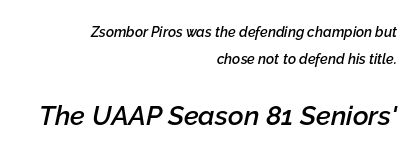
The image shows 27 px text type, italic (leaning right); set right-aligned, loose line spacing (1.93x), normal letter spacing, not underlined; the second (bottom) block is 1.93x larger.
